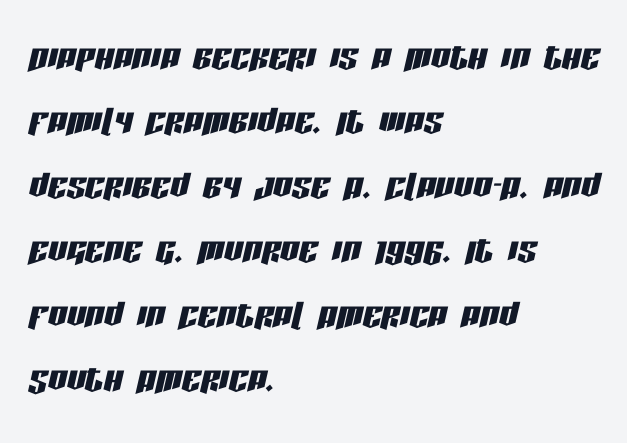
The zone under the glyphs is completely vacant. You could not count columns in this text — the font is proportionally spaced. The horizontal fit of the characters is conventional and even. The space between consecutive lines is moderate. There's an unmistakable incline to the writing here. One-word summary of the alignment: left.
